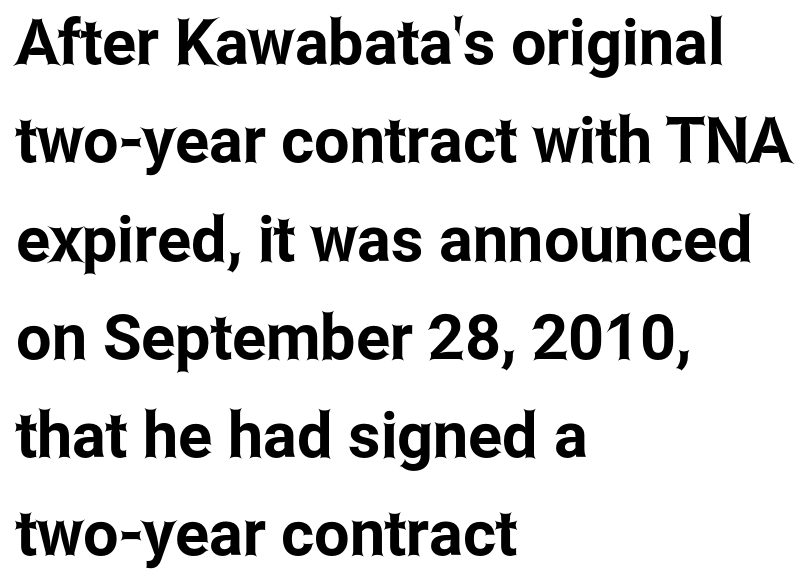
{"serif": "no", "italic": "no", "width": "condensed", "stroke_contrast": "low", "x_height": "medium", "monospaced": "no", "underline": "no", "align": "left", "line_spacing": "normal", "line_spacing_ratio": 1.56, "letter_spacing": "normal", "letter_spacing_em": 0.0, "glyph_px": 63}
